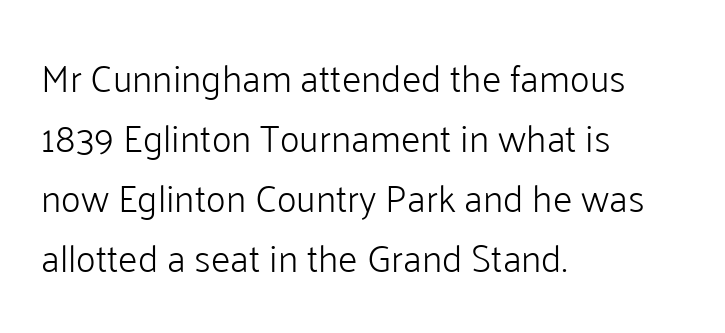
Plain, unruled lines of type. Serif or sans? Sans — the stroke terminals are bare. You could not count columns in this text — the font is proportionally spaced. The line-height multiplier appears to be the usual default.
